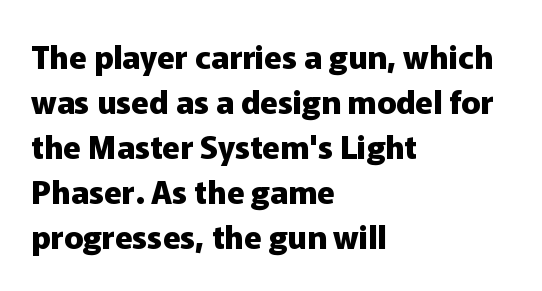
The image shows 32 px heavy sans-serif type, upright; set left-aligned, normal line spacing (1.41x), normal letter spacing, not underlined; low stroke contrast and a medium x-height.
